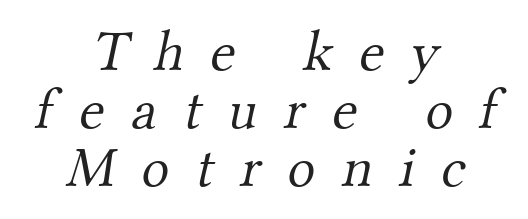
{"serif": "yes", "bold": "no", "weight": "light", "width": "normal", "stroke_contrast": "medium", "x_height": "small", "monospaced": "no", "underline": "no", "align": "center", "line_spacing": "tight", "line_spacing_ratio": 1.0, "letter_spacing": "wide", "letter_spacing_em": 0.46, "glyph_px": 58}
